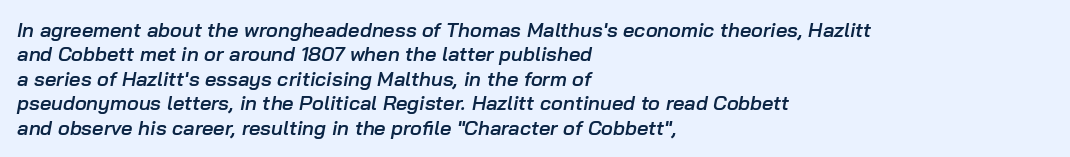
{"italic": "yes", "lean": "right", "slant_degrees": 10, "bold": "semi", "underline": "no", "align": "left", "line_spacing_ratio": 1.22, "letter_spacing": "normal", "letter_spacing_em": 0.0, "glyph_px": 20}
